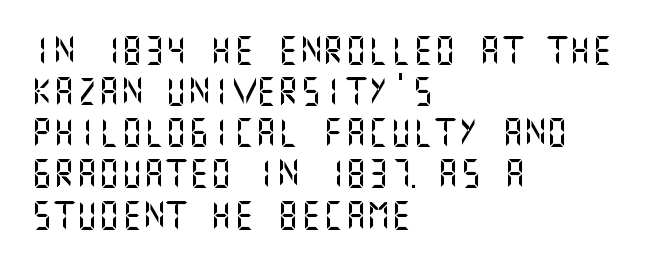
The image shows 28 px sans-serif type, upright; set left-aligned, normal line spacing (1.47x), normal letter spacing, not underlined; medium stroke contrast and a large x-height.
